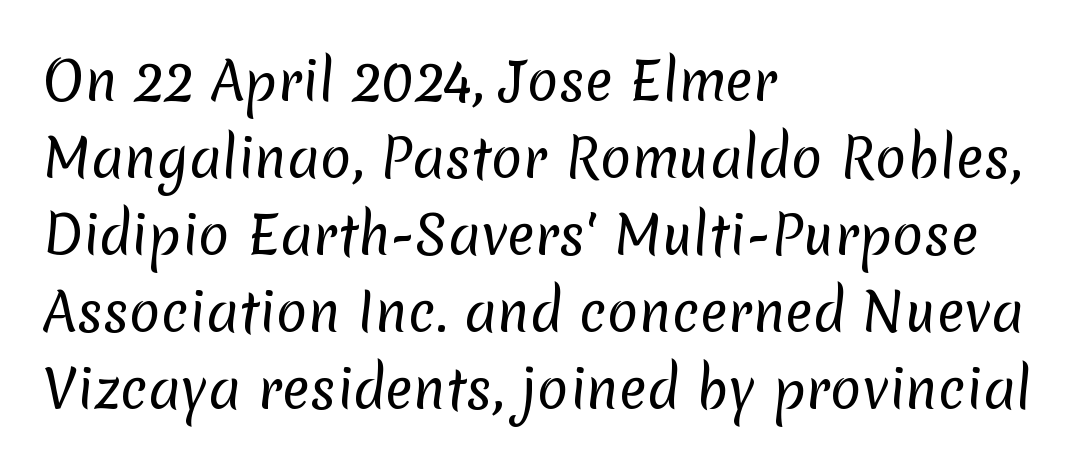
Q: Is the text bold? A: No.
Q: Is the typeface a serif or a sans-serif typeface? A: Sans-serif.
Q: Is the text underlined? A: No.
Q: How is the paragraph aligned? A: Left-aligned.
Q: Is the spacing between letters normal or unusually wide? A: Normal.
Q: Is the spacing between lines tight, normal or loose? A: Normal.
Q: Width (condensed, normal, or wide)? A: Normal.
Q: Stroke contrast? A: Low.
Q: x-height? A: Medium.
Q: Monospaced? A: No.
